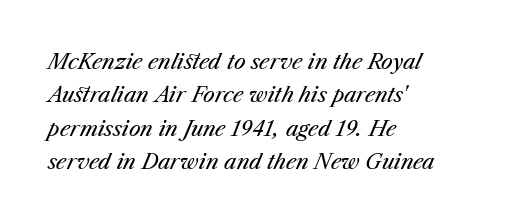
Q: Is the text bold? A: No.
Q: Is the text italic (slanted)? A: Yes, it leans right by about 23 degrees.
Q: Is the text underlined? A: No.
Q: How is the paragraph aligned? A: Left-aligned.
Q: Is the spacing between letters normal or unusually wide? A: Normal.
Q: Is the spacing between lines tight, normal or loose? A: Normal.
